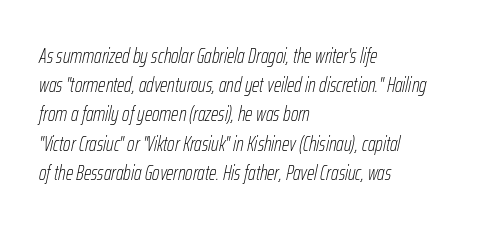
{"italic": "yes", "lean": "right", "slant_degrees": 12, "bold": "no", "underline": "no", "align": "left", "line_spacing": "normal", "line_spacing_ratio": 1.39, "letter_spacing": "normal", "letter_spacing_em": 0.0, "glyph_px": 21}
